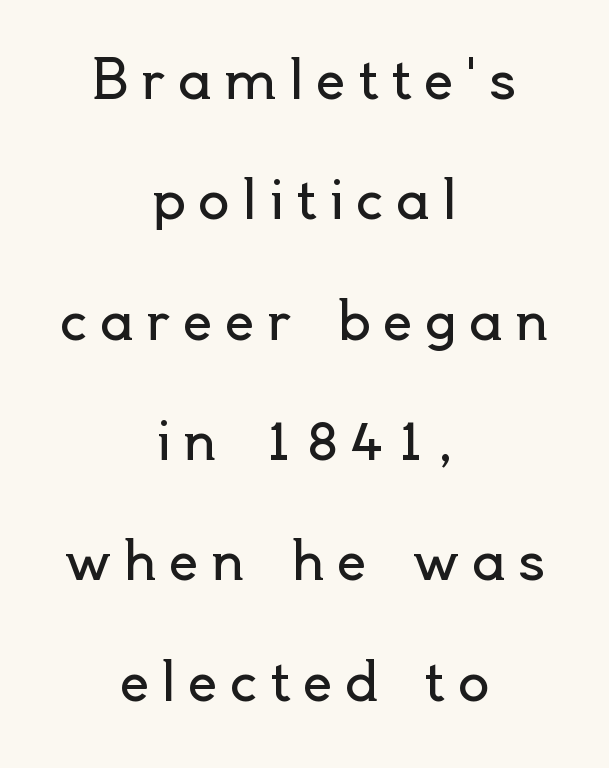
{"serif": "no", "italic": "no", "bold": "no", "weight": "regular", "width": "normal", "x_height": "small", "monospaced": "no", "underline": "no", "align": "center", "line_spacing": "loose", "line_spacing_ratio": 2.27, "letter_spacing": "wide", "letter_spacing_em": 0.23, "glyph_px": 53}
